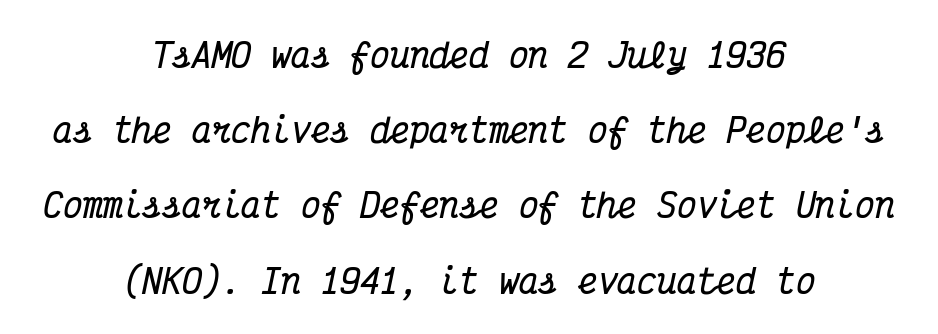
The image shows 33 px bold, condensed serif type, italic (leaning right), monospaced; set centered, loose line spacing (2.28x), normal letter spacing, not underlined; medium stroke contrast and a medium x-height.
